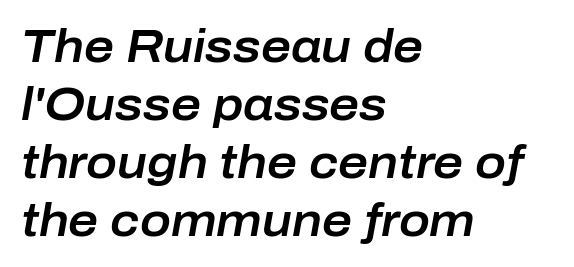
Q: Is the text italic (slanted)? A: Yes, it leans right by about 10 degrees.
Q: Is the text underlined? A: No.
Q: How is the paragraph aligned? A: Left-aligned.
Q: Is the spacing between letters normal or unusually wide? A: Normal.
Q: Is the spacing between lines tight, normal or loose? A: Normal.
Q: Width (condensed, normal, or wide)? A: Normal.
Q: Stroke contrast? A: Low.
Q: x-height? A: Medium.
Q: Monospaced? A: No.
